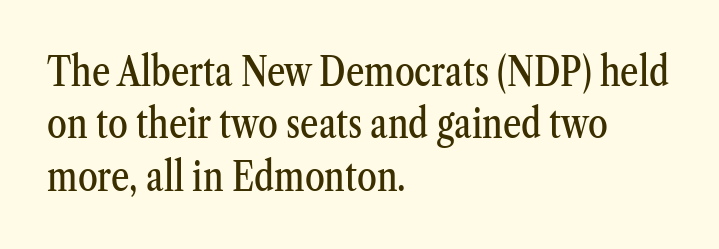
The image shows 40 px condensed serif type, upright; set left-aligned, normal line spacing (1.31x), normal letter spacing, not underlined; medium stroke contrast and a medium x-height.
